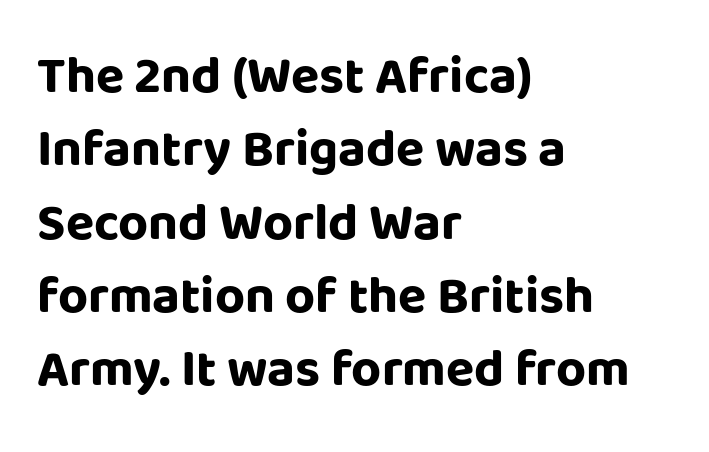
The image shows 52 px bold sans-serif type, upright; set left-aligned, normal line spacing (1.41x), normal letter spacing, not underlined; low stroke contrast and a large x-height.
